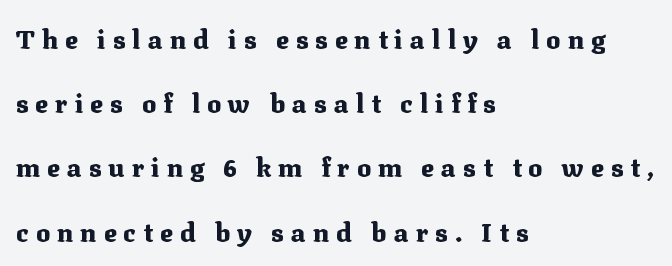
{"italic": "no", "bold": "yes", "underline": "no", "align": "left", "line_spacing": "loose", "line_spacing_ratio": 2.47, "letter_spacing": "wide", "letter_spacing_em": 0.28, "glyph_px": 26}
